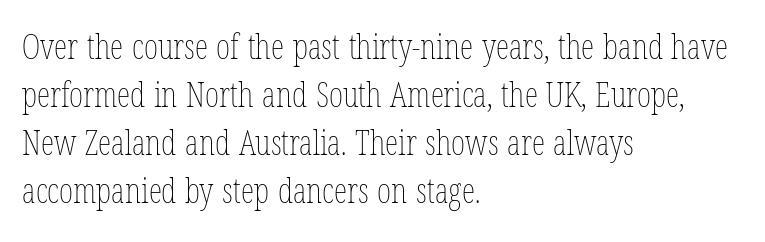
Q: Is the text bold? A: No.
Q: Is the text italic (slanted)? A: No, it is upright.
Q: Is the text underlined? A: No.
Q: How is the paragraph aligned? A: Left-aligned.
Q: Is the spacing between letters normal or unusually wide? A: Normal.
Q: Is the spacing between lines tight, normal or loose? A: Normal.
Q: Width (condensed, normal, or wide)? A: Condensed.
Q: Stroke contrast? A: Low.
Q: x-height? A: Medium.
Q: Monospaced? A: No.
